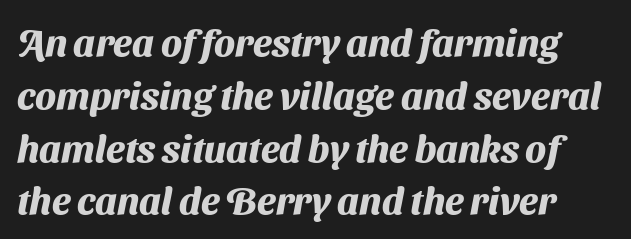
{"serif": "no", "bold": "yes", "weight": "heavy", "width": "normal", "stroke_contrast": "medium", "x_height": "medium", "monospaced": "no", "underline": "no", "line_spacing": "normal", "line_spacing_ratio": 1.39, "letter_spacing": "normal", "letter_spacing_em": 0.0, "glyph_px": 38}
